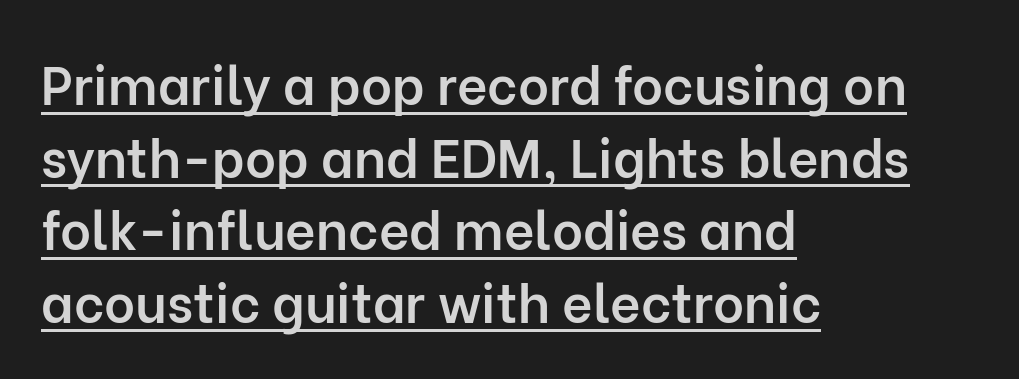
The image shows 53 px semibold sans-serif type, upright; set left-aligned, normal line spacing (1.37x), normal letter spacing, underlined; low stroke contrast and a medium x-height.
